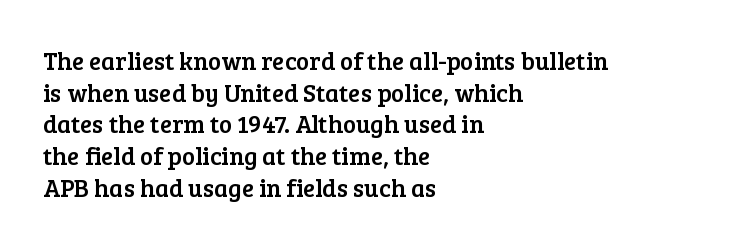
The image shows 25 px text type, upright; set left-aligned, normal line spacing (1.27x), normal letter spacing, not underlined.
